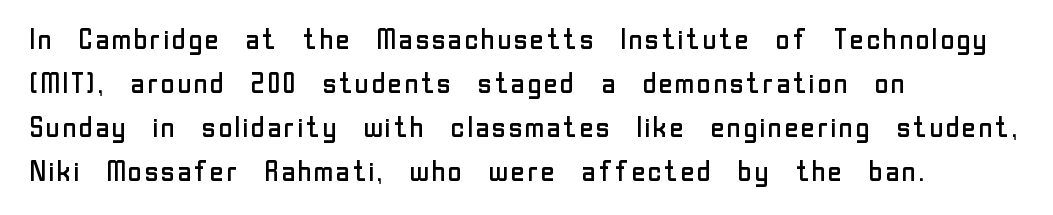
{"serif": "no", "italic": "no", "bold": "no", "weight": "regular", "width": "normal", "stroke_contrast": "low", "x_height": "medium", "monospaced": "no", "underline": "no", "align": "left", "line_spacing": "normal", "line_spacing_ratio": 1.57, "letter_spacing": "normal", "letter_spacing_em": 0.0, "glyph_px": 28}
